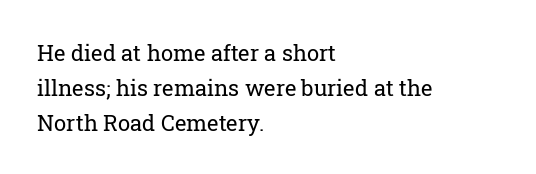
Every stem runs plumb, perpendicular to the baseline. Ink coverage per letter is moderate at most. Does extra space separate the letters? No, they use regular spacing. Line starts are locked; line ends wander. If you measured baseline to baseline, you'd find a middling distance.
